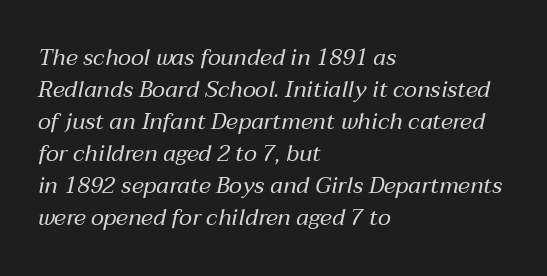
The image shows 23 px text type, italic (leaning right); set left-aligned, normal line spacing (1.39x), normal letter spacing, not underlined.
